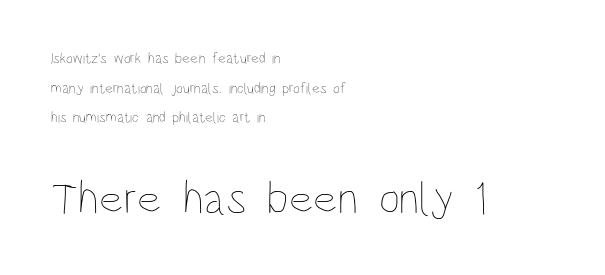
Q: Is the text bold? A: No.
Q: Is the text italic (slanted)? A: No, it is upright.
Q: Is the text underlined? A: No.
Q: How is the paragraph aligned? A: Left-aligned.
Q: Is the spacing between letters normal or unusually wide? A: Normal.
Q: Is the spacing between lines tight, normal or loose? A: Loose.
Q: Which block of text is set in a larger size, the first (top) or the second (bottom)? A: The second (bottom) one.
Q: Width (condensed, normal, or wide)? A: Condensed.
Q: Stroke contrast? A: Low.
Q: x-height? A: Large.
Q: Monospaced? A: No.
